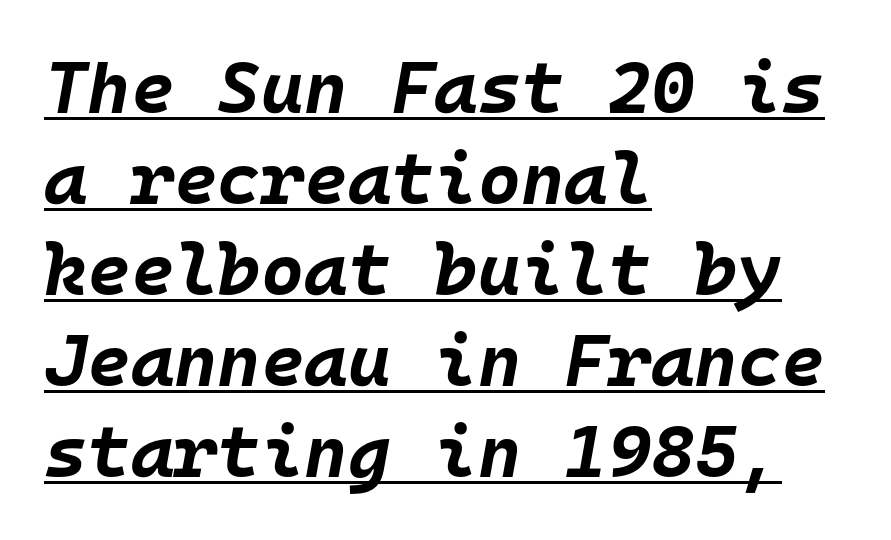
The image shows 74 px bold type, italic (leaning right), monospaced; set left-aligned, line spacing 1.23x, normal letter spacing, underlined; low stroke contrast and a large x-height.
